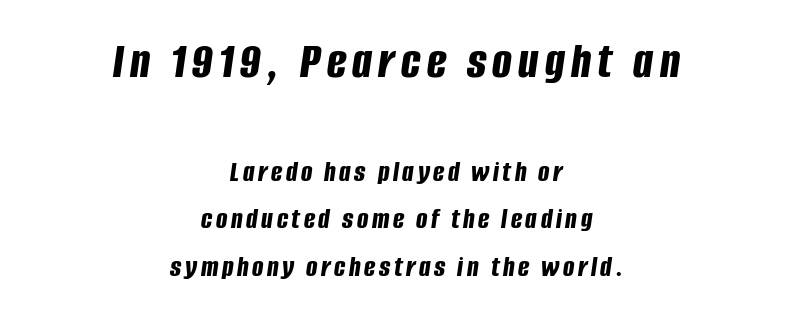
Honestly, the row spacing looks completely unremarkable. Tall strokes in this sample are angled rather than plumb. Look at the stroke-to-counter ratio: heavy, a bold. The passage shown is not underscored anywhere. The upper block of text is set noticeably larger than the block beneath it.
